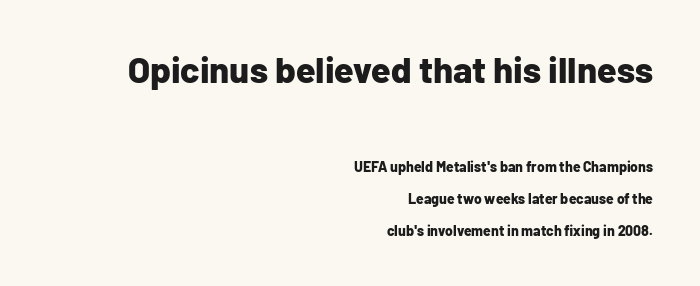
The image shows 36 px bold sans-serif type, upright; set right-aligned, loose line spacing (2.28x), normal letter spacing, not underlined; the first (top) block is 2.57x larger; low stroke contrast and a medium x-height.
